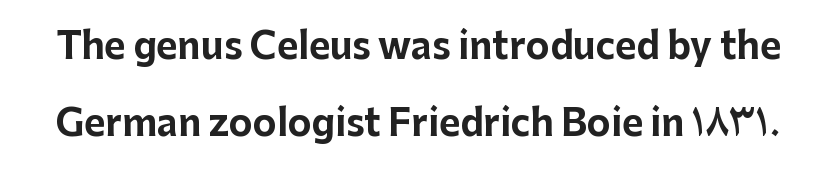
{"serif": "no", "italic": "no", "bold": "yes", "weight": "bold", "width": "normal", "stroke_contrast": "low", "x_height": "medium", "monospaced": "no", "underline": "no", "line_spacing": "loose", "line_spacing_ratio": 2.15, "letter_spacing": "normal", "letter_spacing_em": 0.0, "glyph_px": 36}
